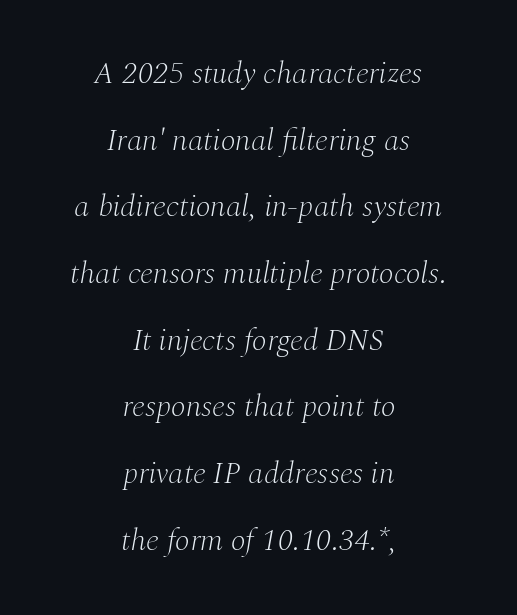
A typesetter would label this face a serif. These lines are rendered in a variable-pitch font. This is oblique type, the kind used for emphasis or titles. The string is rendered with underlining switched off. The vertical gap from one line to the next is large.
